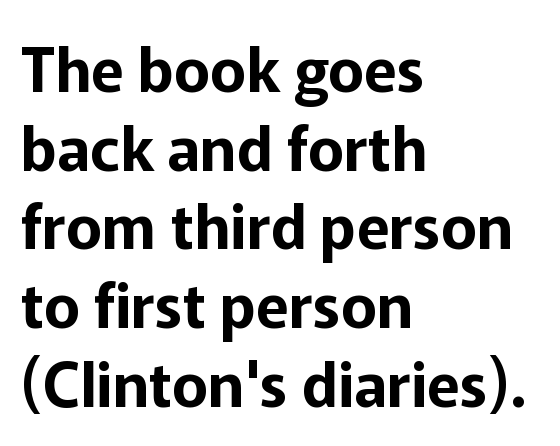
{"serif": "no", "italic": "no", "width": "normal", "stroke_contrast": "low", "x_height": "medium", "monospaced": "no", "underline": "no", "align": "left", "line_spacing": "normal", "line_spacing_ratio": 1.29, "letter_spacing": "normal", "letter_spacing_em": 0.0, "glyph_px": 61}
